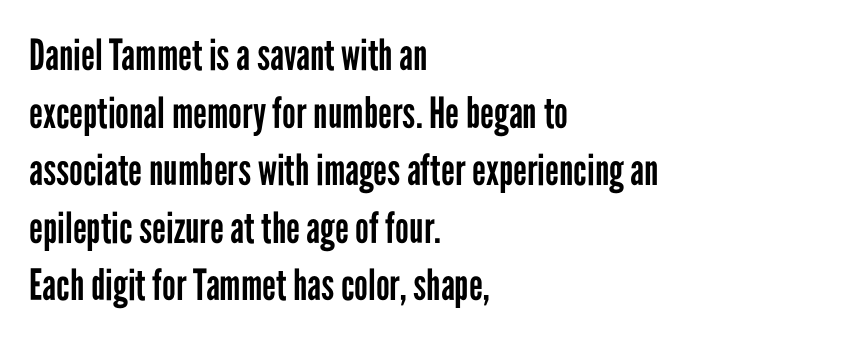
Leading: standard. These lines stack with their left ends in a neat column. Vertical stems look standard width or narrower in stroke. Does extra space separate the letters? No, they use regular spacing. Italic: no, the glyphs are upright roman. Do the characters align in a grid? No, the font is proportional.
